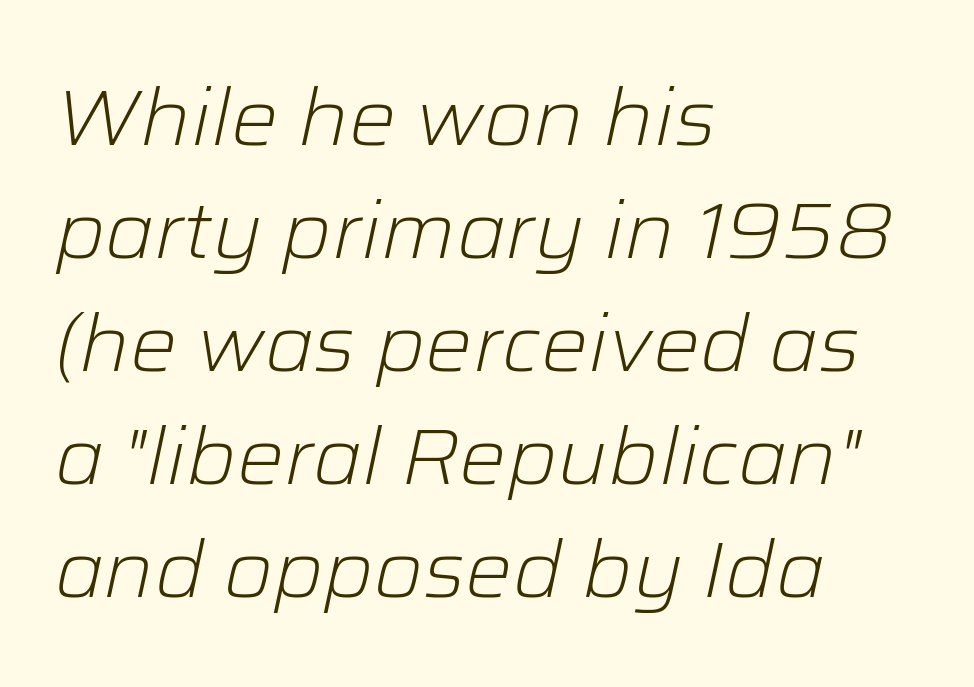
The passage shown stacks its lines at a standard gap. Characters are canted at an angle relative to the baseline's perpendicular. Is the block centered? No — it sits flush against the left margin. Just letters on the line, the space beneath them empty. How are the letters spaced? Ordinarily, with no added tracking. Is the stroke heavy? The answer is a plain regular-or-lighter.
